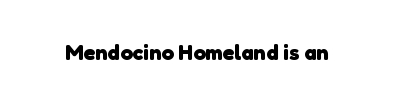
The image shows 22 px bold type; set normal letter spacing, not underlined.
